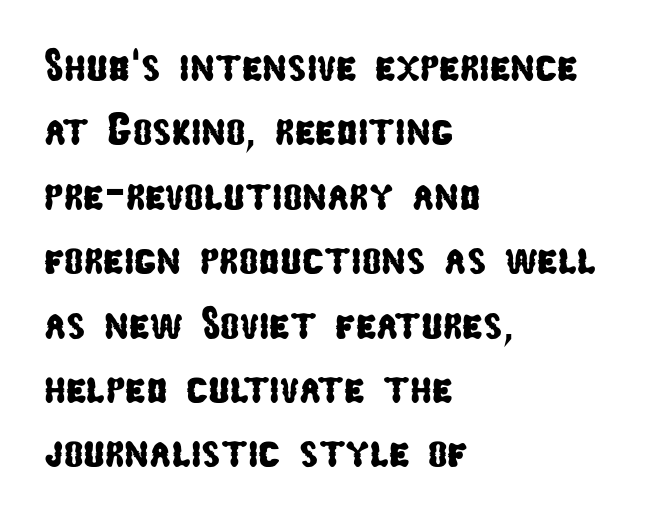
The image shows 46 px condensed sans-serif type; set left-aligned, normal line spacing (1.4x), normal letter spacing, not underlined; low stroke contrast and a medium x-height.
